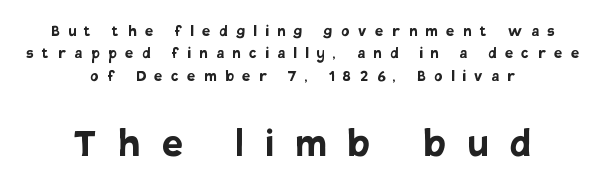
Q: Is the text bold? A: Yes.
Q: Is the text italic (slanted)? A: No, it is upright.
Q: Is the typeface a serif or a sans-serif typeface? A: Sans-serif.
Q: Is the text underlined? A: No.
Q: How is the paragraph aligned? A: Centered.
Q: Is the spacing between letters normal or unusually wide? A: Unusually wide.
Q: Which block of text is set in a larger size, the first (top) or the second (bottom)? A: The second (bottom) one.
Q: Width (condensed, normal, or wide)? A: Normal.
Q: Stroke contrast? A: Low.
Q: x-height? A: Large.
Q: Monospaced? A: No.
